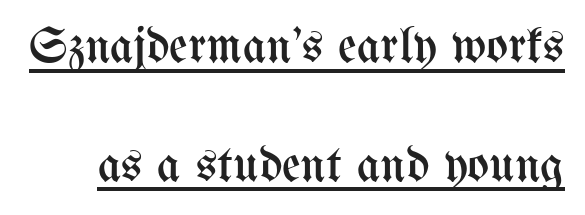
{"italic": "no", "bold": "no", "weight": "regular", "width": "condensed", "stroke_contrast": "medium", "x_height": "medium", "monospaced": "no", "underline": "yes", "line_spacing": "loose", "line_spacing_ratio": 2.33, "letter_spacing": "normal", "letter_spacing_em": 0.0, "glyph_px": 51}
